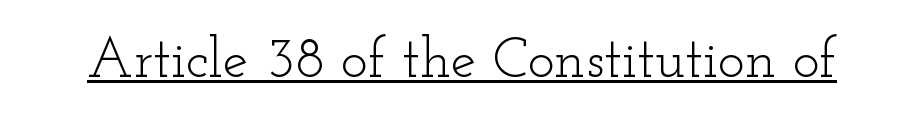
Q: Is the text bold? A: No.
Q: Is the text italic (slanted)? A: No, it is upright.
Q: Is the typeface a serif or a sans-serif typeface? A: Serif.
Q: Is the text underlined? A: Yes.
Q: Is the spacing between letters normal or unusually wide? A: Normal.
Q: Width (condensed, normal, or wide)? A: Wide.
Q: Stroke contrast? A: Low.
Q: x-height? A: Small.
Q: Monospaced? A: No.
